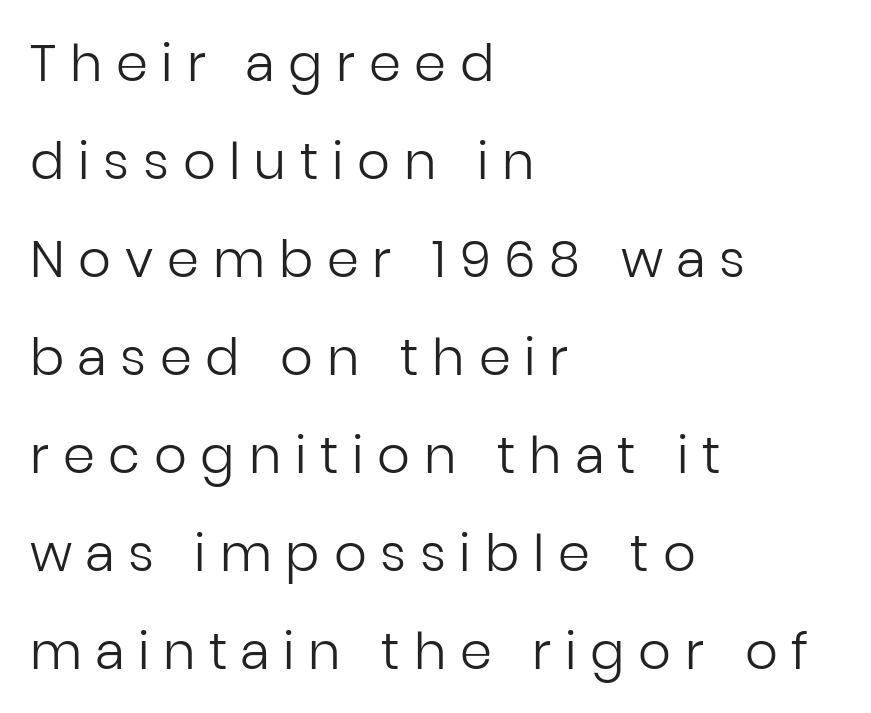
The image shows 51 px regular-weight sans-serif type, upright; set left-aligned, loose line spacing (1.92x), unusually wide letter spacing (+0.27 em), not underlined; low stroke contrast and a medium x-height.
